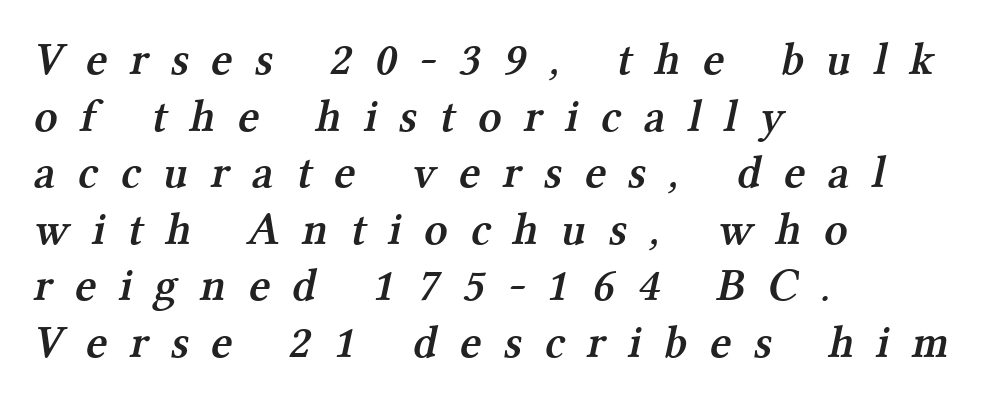
Words appear elongated and porous because spacing is wide. Lines of text with bare space underneath. The letters are semibold — heavier than regular but short of a full bold. Font category for this specimen: serif. All the whitespace from short lines collects on the right. The face used here is proportionally spaced, like ordinary book or web type.
